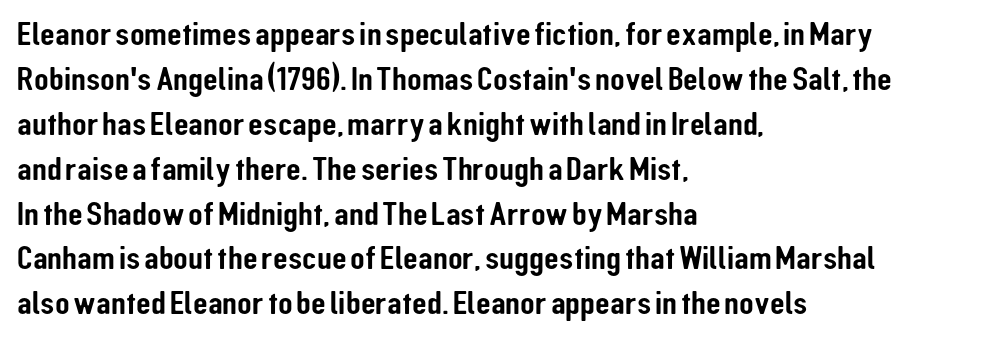
Q: Is the text italic (slanted)? A: No, it is upright.
Q: Is the typeface a serif or a sans-serif typeface? A: Sans-serif.
Q: Is the text underlined? A: No.
Q: How is the paragraph aligned? A: Left-aligned.
Q: Is the spacing between letters normal or unusually wide? A: Normal.
Q: Is the spacing between lines tight, normal or loose? A: Normal.
Q: Width (condensed, normal, or wide)? A: Condensed.
Q: Stroke contrast? A: Low.
Q: x-height? A: Medium.
Q: Monospaced? A: No.
